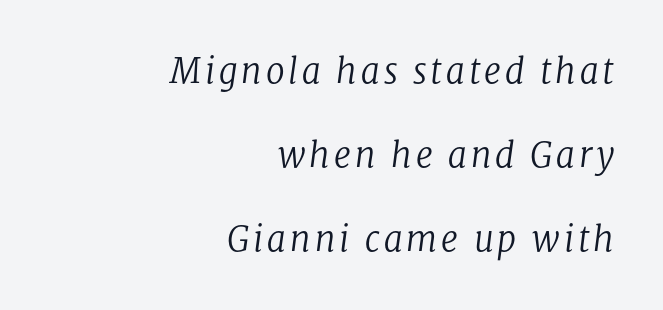
{"serif": "yes", "italic": "yes", "lean": "right", "slant_degrees": 8, "bold": "no", "weight": "regular", "width": "normal", "stroke_contrast": "low", "x_height": "medium", "monospaced": "no", "underline": "no", "align": "right", "line_spacing": "loose", "line_spacing_ratio": 2.47, "glyph_px": 34}
